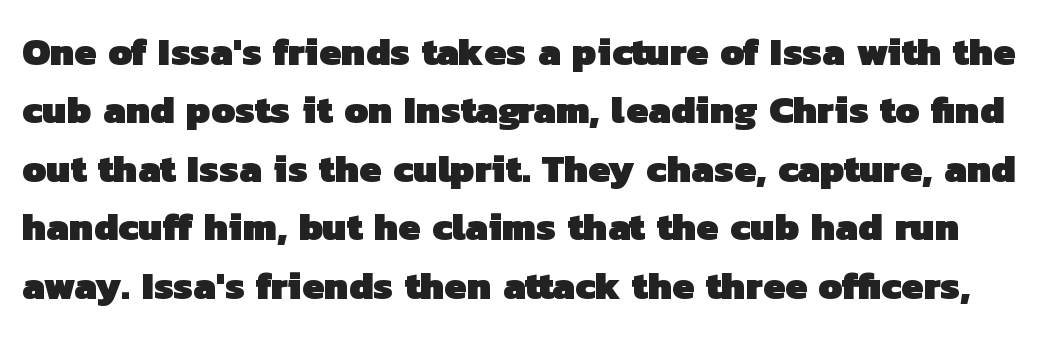
Compared with an ordinary text face, these strokes are far heavier — a full bold. These lines are rendered in a variable-pitch font. Plain, unruled lines of type. The passage shown has conventional tracking throughout. Nothing sits at the stroke ends, so this counts as sans-serif.
